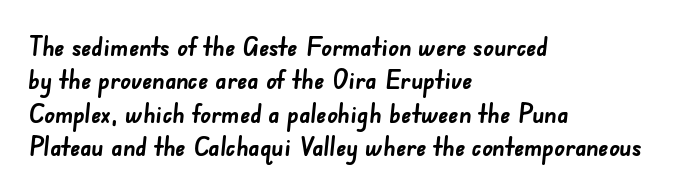
Short note: letters normally spaced. Just letters on the line, the space beneath them empty. Evenly set lines give the paragraph a standard silhouette. Thick stems and heavy bowls — unmistakably bold.
